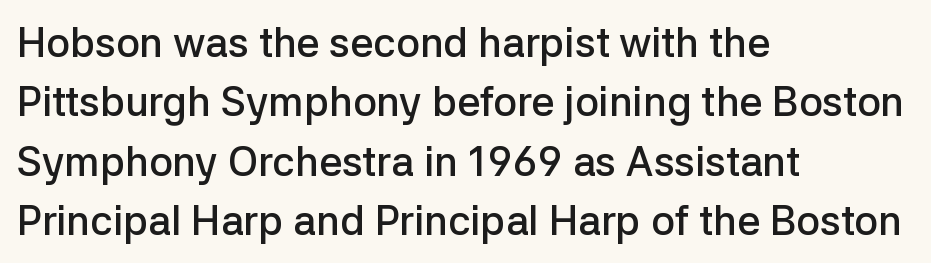
{"serif": "no", "italic": "no", "bold": "semi", "weight": "semibold", "width": "normal", "stroke_contrast": "low", "x_height": "medium", "monospaced": "no", "underline": "no", "align": "left", "line_spacing": "normal", "line_spacing_ratio": 1.45, "letter_spacing": "normal", "letter_spacing_em": 0.0, "glyph_px": 41}
